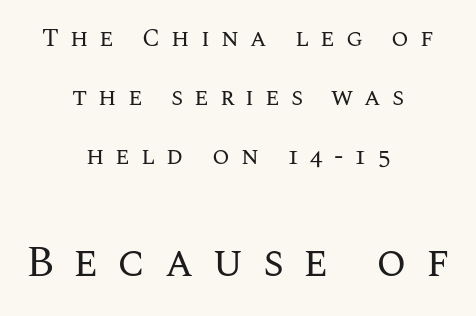
Note the varied advance widths — an 'i' is clearly narrower than an 'm'. The space between consecutive lines is lavish. Unbolded letterforms with no extra heft. Quick note: not italic, upright. Is the block centered? Yes — each line is placed symmetrically about the middle.
